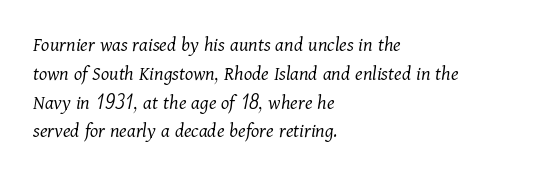
{"italic": "yes", "lean": "right", "slant_degrees": 11, "bold": "no", "underline": "no", "align": "left", "line_spacing": "normal", "line_spacing_ratio": 1.37, "letter_spacing": "normal", "letter_spacing_em": 0.0, "glyph_px": 21}
